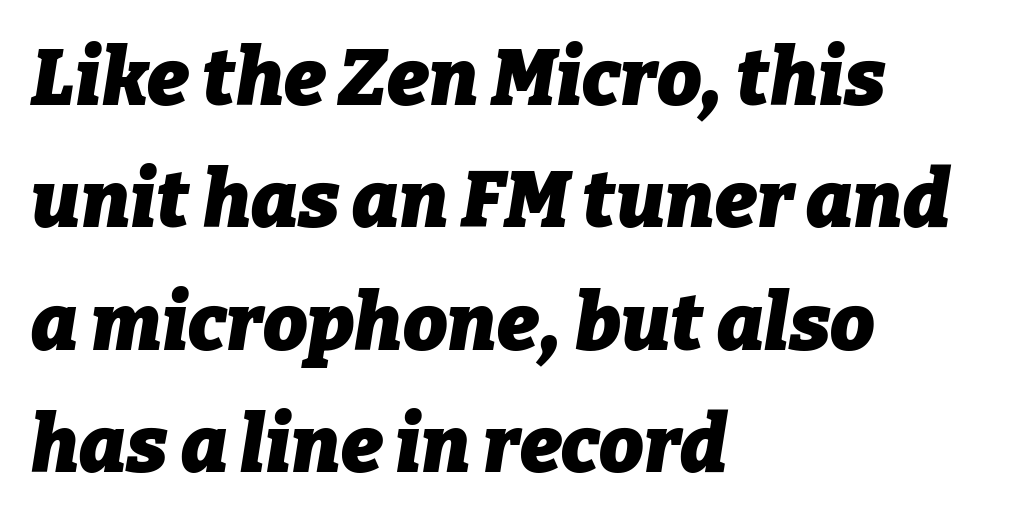
The image shows 79 px heavy type, italic (leaning right); set left-aligned, normal line spacing (1.55x), normal letter spacing, not underlined; low stroke contrast and a medium x-height.
